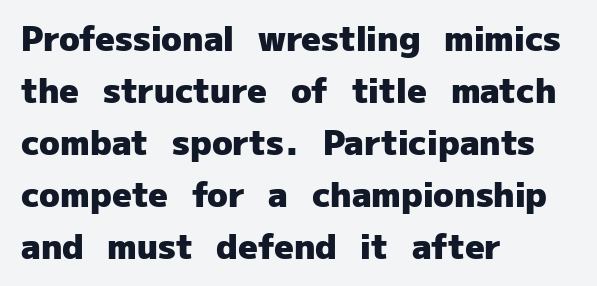
Stroke thickness is high; the sample reads as a true bold. Spacing verdict: proportional, widths tailored to each character. The strip under each line holds only bare page. The type is set solid horizontally, with unmodified tracking.
